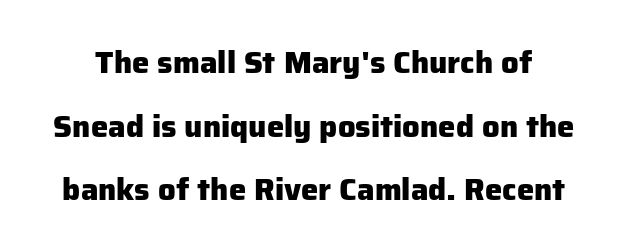
{"serif": "no", "italic": "no", "bold": "yes", "weight": "heavy", "width": "normal", "stroke_contrast": "low", "x_height": "medium", "monospaced": "no", "underline": "no", "line_spacing": "loose", "line_spacing_ratio": 2.05, "letter_spacing": "normal", "letter_spacing_em": 0.0, "glyph_px": 31}
